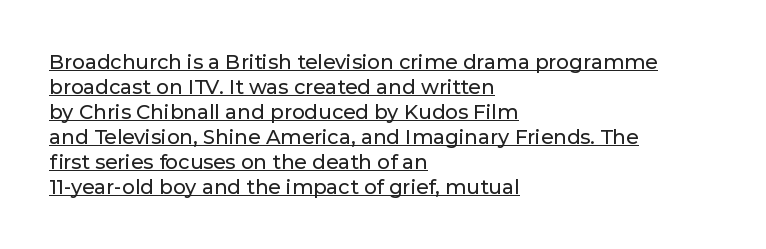
The image shows 20 px text type, upright; set left-aligned, normal line spacing (1.25x), normal letter spacing, underlined.
